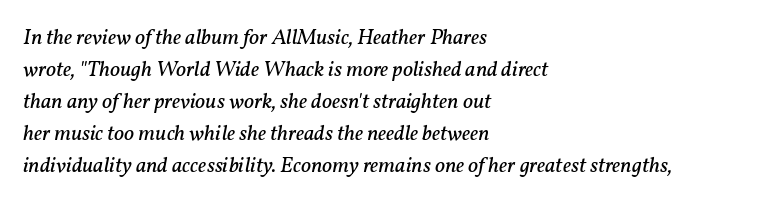
If you drew a ruler down the left edge, every line would touch it. Stems here are at most as thick as an everyday book face. In terms of leading, this rendering sits right in the middle. The passage shown leans; its letterforms are oblique.
